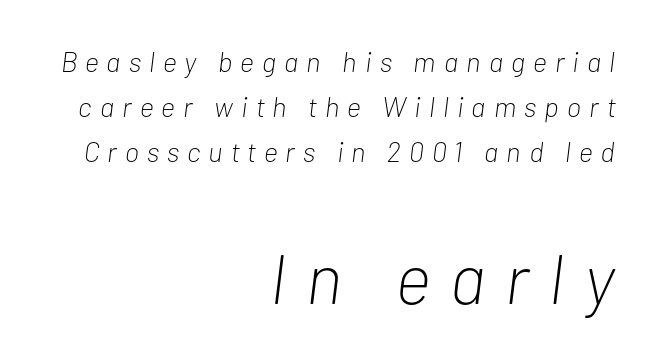
Q: Is the text bold? A: No.
Q: Is the text italic (slanted)? A: Yes, it leans right by about 7 degrees.
Q: Is the text underlined? A: No.
Q: How is the paragraph aligned? A: Right-aligned.
Q: Is the spacing between letters normal or unusually wide? A: Unusually wide.
Q: Is the spacing between lines tight, normal or loose? A: Normal.
Q: Which block of text is set in a larger size, the first (top) or the second (bottom)? A: The second (bottom) one.
Q: Width (condensed, normal, or wide)? A: Condensed.
Q: Stroke contrast? A: Low.
Q: x-height? A: Medium.
Q: Monospaced? A: No.
